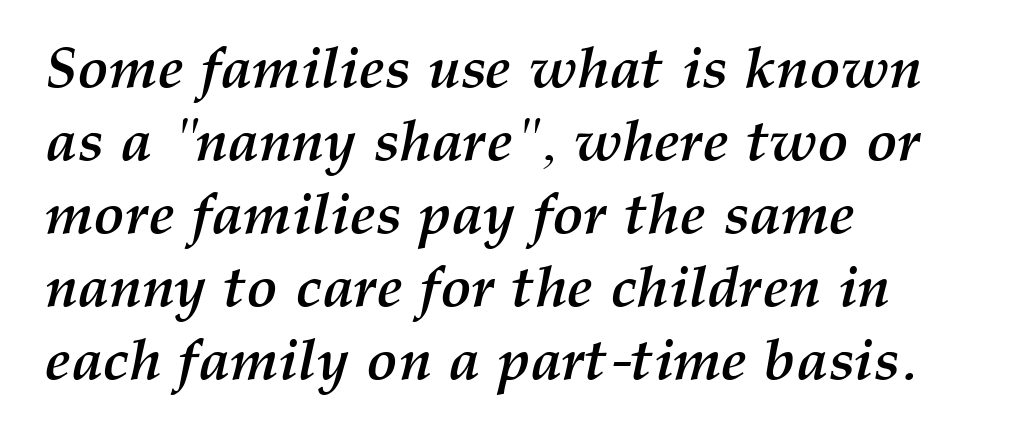
{"italic": "yes", "lean": "right", "slant_degrees": 12, "bold": "yes", "weight": "semibold", "width": "normal", "stroke_contrast": "medium", "x_height": "medium", "monospaced": "no", "underline": "no", "align": "left", "line_spacing": "normal", "line_spacing_ratio": 1.26, "letter_spacing": "normal", "letter_spacing_em": 0.0, "glyph_px": 58}
